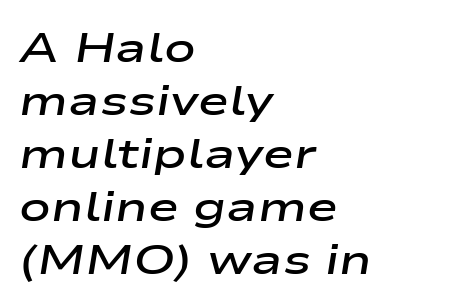
The image shows 42 px semibold, wide type, italic (leaning right); set left-aligned, normal line spacing (1.26x), normal letter spacing, not underlined; low stroke contrast and a medium x-height.
